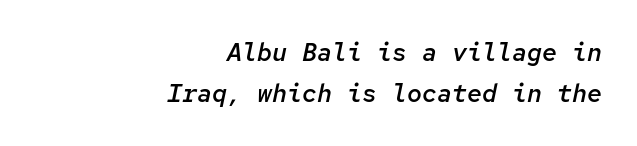
{"italic": "yes", "lean": "right", "slant_degrees": 12, "bold": "semi", "underline": "no", "align": "right", "line_spacing": "normal", "line_spacing_ratio": 1.65, "letter_spacing": "normal", "letter_spacing_em": 0.0, "glyph_px": 25}
